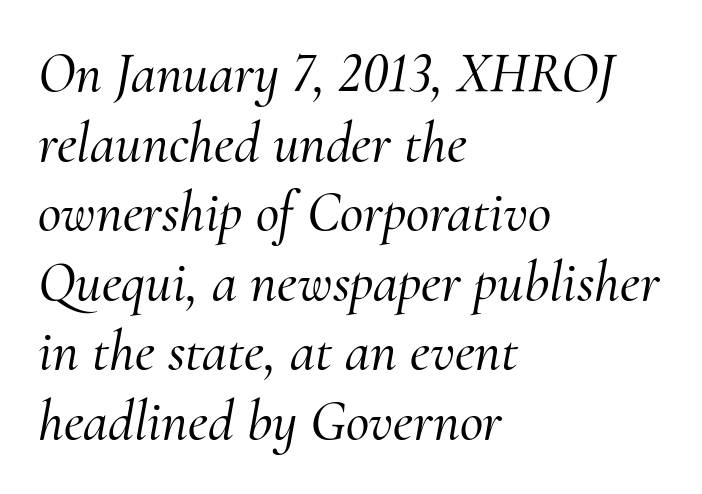
Honestly, the letter spacing is just normal — you wouldn't notice it. Do the characters align in a grid? No, the font is proportional. Would a proofreader flag this as italicized? Yes. Layout note: lines flush left. Yep, those are serifs on the letters. Honestly, there is no underline to notice here at all.
